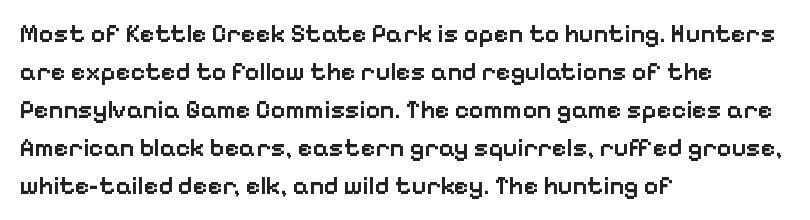
A roman cut, with each character standing at attention. The type is set solid horizontally, with unmodified tracking. These lines stack with their left ends in a neat column. Each glyph is drawn with semibold strokes, heavier than normal yet not fully bold.
